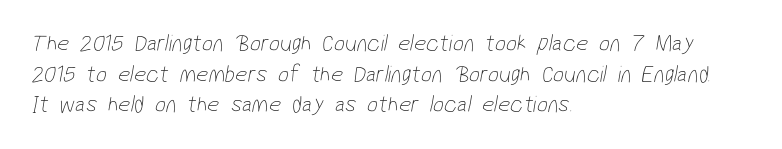
Is the stroke heavy? The answer is a plain regular-or-lighter. Glance below the letters and you will spot only blank space. The lines in this sample share a left origin and differ only in where they stop. Standard letterfit; no display-style spreading of the glyphs. Interline gaps are of average width in this sample.
